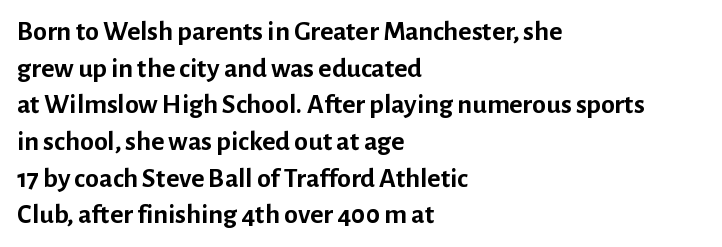
Q: Is the text bold? A: Yes.
Q: Is the text italic (slanted)? A: No, it is upright.
Q: Is the typeface a serif or a sans-serif typeface? A: Sans-serif.
Q: Is the text underlined? A: No.
Q: How is the paragraph aligned? A: Left-aligned.
Q: Is the spacing between letters normal or unusually wide? A: Normal.
Q: Is the spacing between lines tight, normal or loose? A: Normal.
Q: Width (condensed, normal, or wide)? A: Normal.
Q: Stroke contrast? A: Low.
Q: x-height? A: Medium.
Q: Monospaced? A: No.
